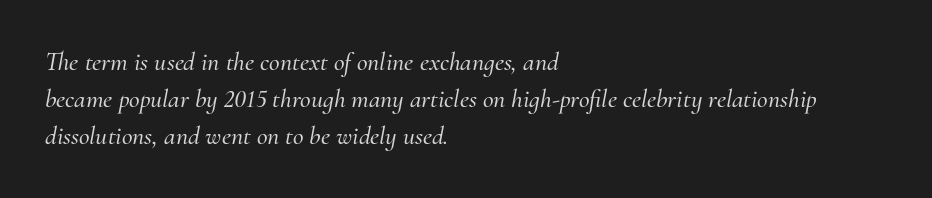
Q: Is the text italic (slanted)? A: Yes, it leans right by about 10 degrees.
Q: Is the text underlined? A: No.
Q: How is the paragraph aligned? A: Left-aligned.
Q: Is the spacing between letters normal or unusually wide? A: Normal.
Q: Is the spacing between lines tight, normal or loose? A: Normal.
